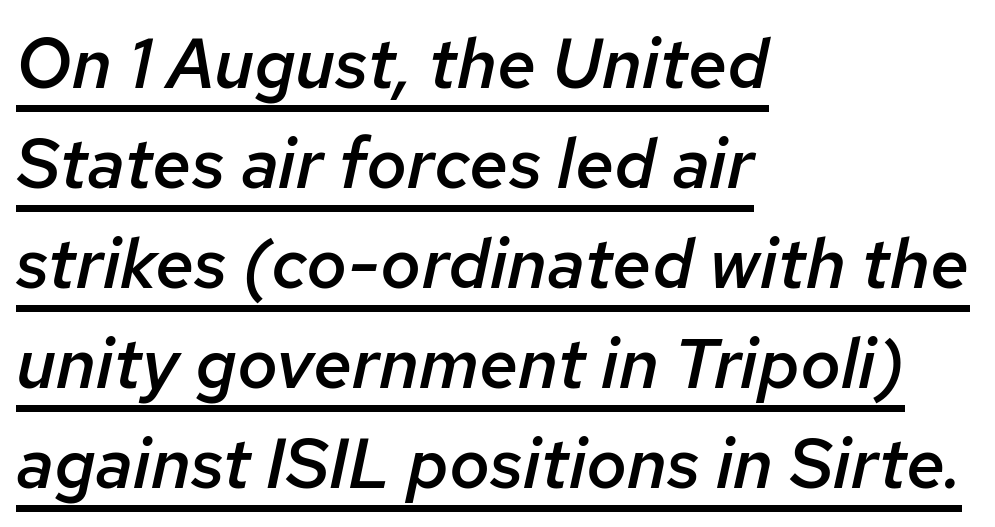
{"italic": "yes", "lean": "right", "slant_degrees": 12, "bold": "semi", "weight": "semibold", "width": "normal", "stroke_contrast": "low", "x_height": "medium", "monospaced": "no", "underline": "yes", "align": "left", "line_spacing": "normal", "line_spacing_ratio": 1.43, "letter_spacing": "normal", "letter_spacing_em": 0.0, "glyph_px": 70}
